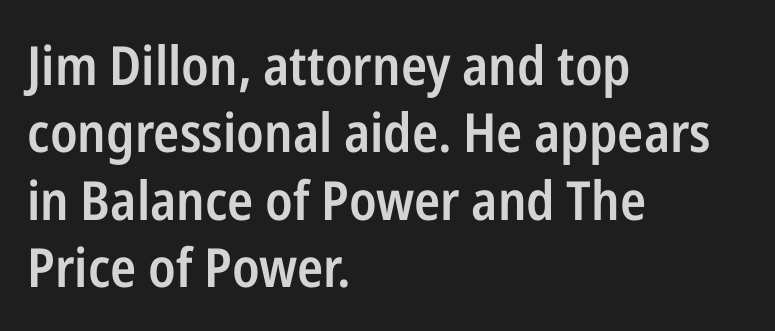
Q: Is the text bold? A: Semi-bold.
Q: Is the text italic (slanted)? A: No, it is upright.
Q: Is the typeface a serif or a sans-serif typeface? A: Sans-serif.
Q: Is the text underlined? A: No.
Q: How is the paragraph aligned? A: Left-aligned.
Q: Is the spacing between letters normal or unusually wide? A: Normal.
Q: Is the spacing between lines tight, normal or loose? A: Normal.
Q: Width (condensed, normal, or wide)? A: Condensed.
Q: Stroke contrast? A: Low.
Q: x-height? A: Medium.
Q: Monospaced? A: No.
